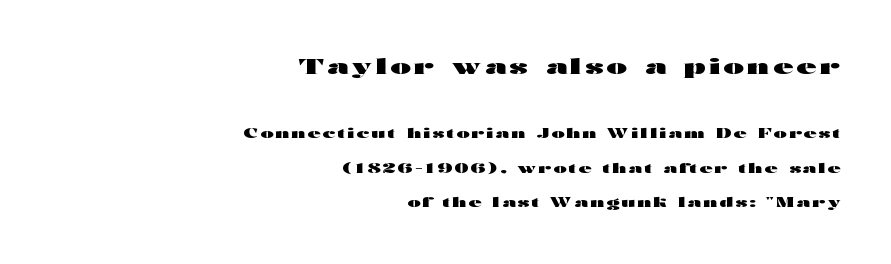
{"italic": "no", "bold": "yes", "underline": "no", "align": "right", "line_spacing": "loose", "line_spacing_ratio": 2.47, "larger_block": "first", "size_ratio": 1.57, "glyph_px": 22}
